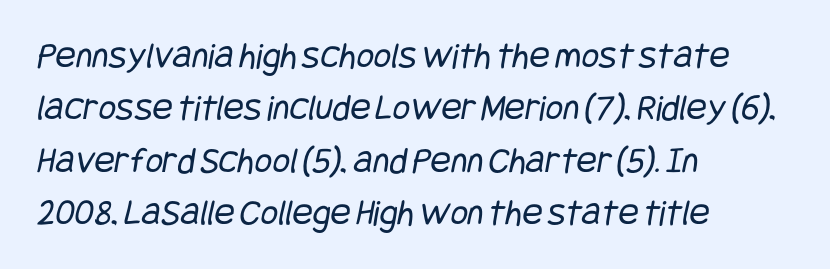
Q: Is the text bold? A: No.
Q: Is the typeface a serif or a sans-serif typeface? A: Sans-serif.
Q: Is the text underlined? A: No.
Q: How is the paragraph aligned? A: Left-aligned.
Q: Is the spacing between letters normal or unusually wide? A: Normal.
Q: Is the spacing between lines tight, normal or loose? A: Normal.
Q: Width (condensed, normal, or wide)? A: Condensed.
Q: Stroke contrast? A: Low.
Q: x-height? A: Large.
